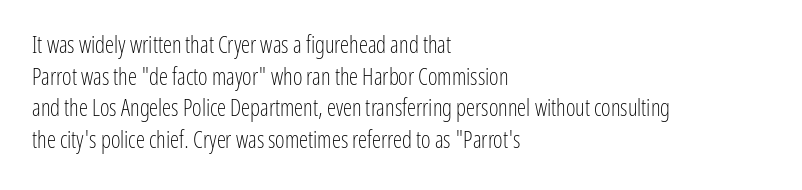
The image shows 23 px text type, upright; set left-aligned, normal line spacing (1.37x), normal letter spacing, not underlined.
